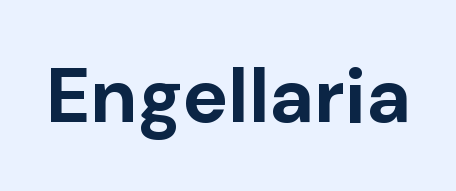
{"serif": "no", "italic": "no", "bold": "yes", "weight": "bold", "width": "normal", "stroke_contrast": "low", "x_height": "medium", "monospaced": "no", "underline": "no", "letter_spacing": "normal", "letter_spacing_em": 0.0, "glyph_px": 77}
